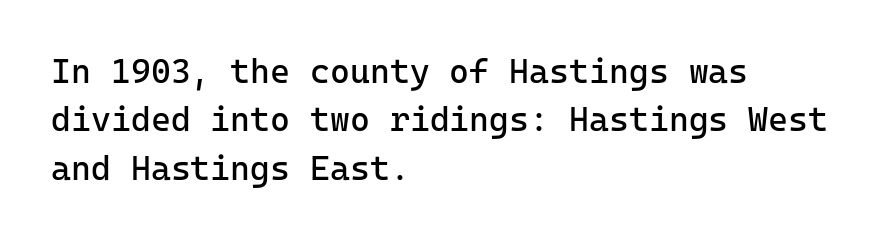
Q: Is the text bold? A: No.
Q: Is the text italic (slanted)? A: No, it is upright.
Q: Is the typeface a serif or a sans-serif typeface? A: Sans-serif.
Q: Is the text underlined? A: No.
Q: How is the paragraph aligned? A: Left-aligned.
Q: Is the spacing between letters normal or unusually wide? A: Normal.
Q: Is the spacing between lines tight, normal or loose? A: Normal.
Q: Width (condensed, normal, or wide)? A: Normal.
Q: Stroke contrast? A: Low.
Q: x-height? A: Medium.
Q: Monospaced? A: Yes.
